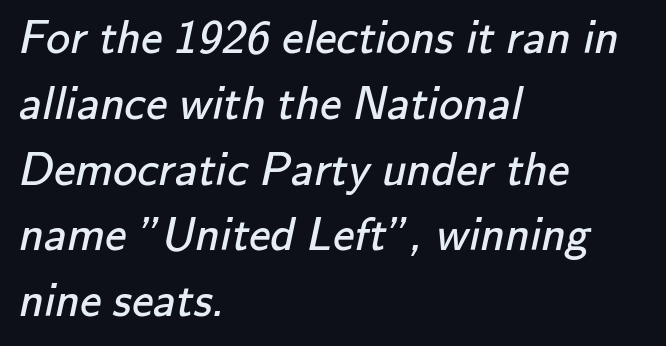
The passage shown is typed in a proportional face where columns would drift. The letters look calm and open, with moderate or lighter stems. Look at the tracking — it's just the regular setting, nothing added. This rendering features lettering with no underline. Typographically, this falls in the sans-serif category. The ragged edge is on the right, which tells us the setting is flush left.
